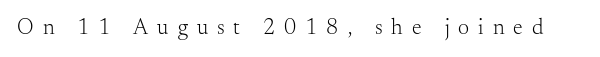
Q: Is the text bold? A: No.
Q: Is the text italic (slanted)? A: No, it is upright.
Q: Is the text underlined? A: No.
Q: Is the spacing between letters normal or unusually wide? A: Unusually wide.
